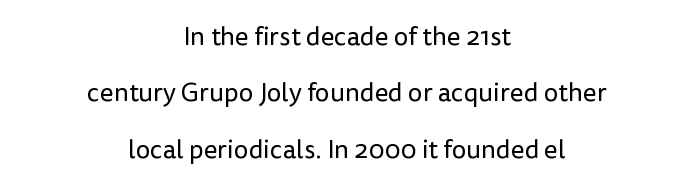
The image shows 26 px text type, upright; set centered, loose line spacing (2.17x), normal letter spacing, not underlined.
